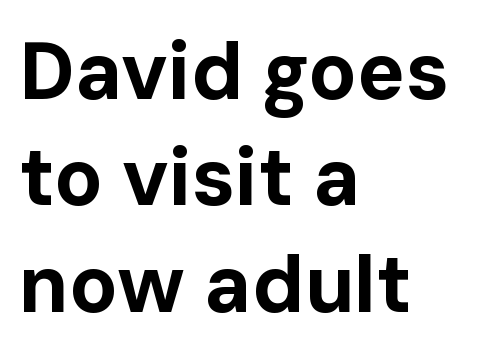
The image shows 80 px bold sans-serif type, upright; set left-aligned, normal line spacing (1.33x), normal letter spacing, not underlined; low stroke contrast and a medium x-height.
